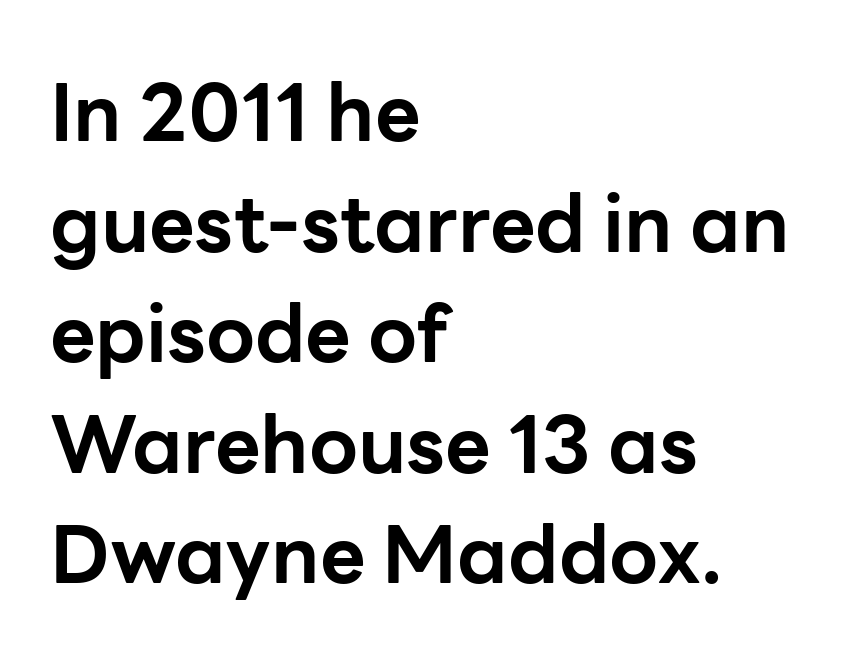
In terms of leading, this rendering sits right in the middle. Vertical strokes here are truly vertical. In terms of letterspacing, this is plain default setting. Which margin do the lines hug? The left one — the right edge is uneven. A sans-serif font was chosen for this passage.
